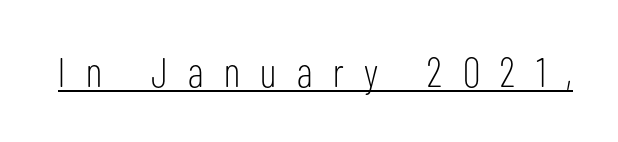
Q: Is the text bold? A: No.
Q: Is the text italic (slanted)? A: No, it is upright.
Q: Is the typeface a serif or a sans-serif typeface? A: Sans-serif.
Q: Is the text underlined? A: Yes.
Q: Is the spacing between letters normal or unusually wide? A: Unusually wide.
Q: Width (condensed, normal, or wide)? A: Condensed.
Q: Stroke contrast? A: Low.
Q: x-height? A: Medium.
Q: Monospaced? A: No.
